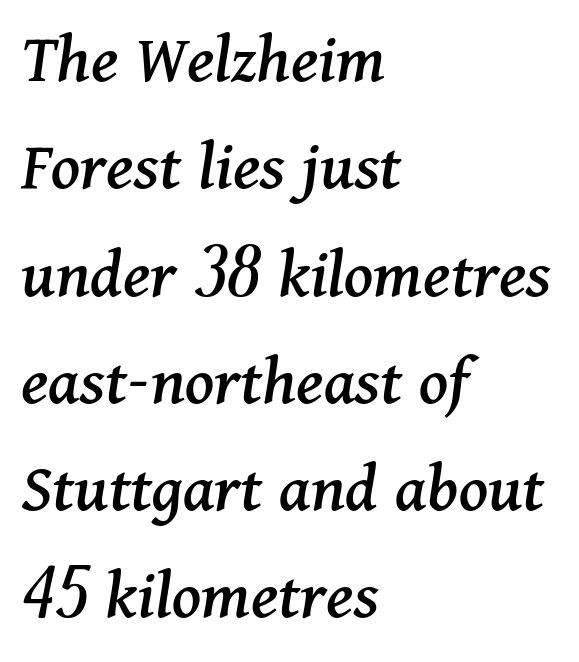
The image shows 72 px serif type, italic (leaning right); set left-aligned, normal line spacing (1.49x), normal letter spacing, not underlined; medium stroke contrast and a medium x-height.
